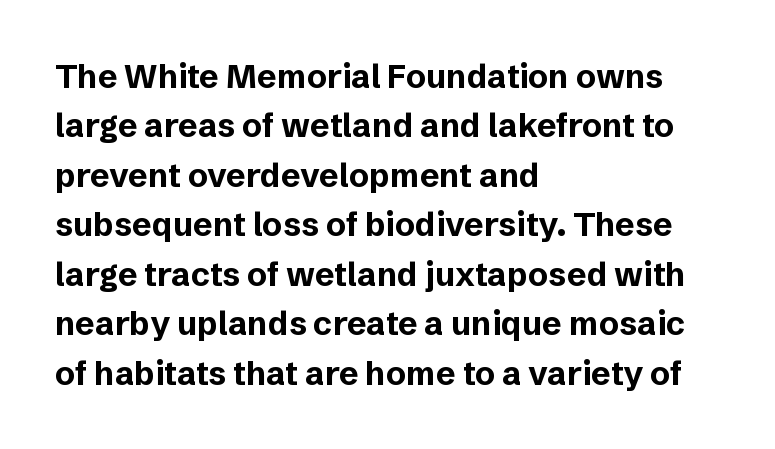
{"serif": "no", "italic": "no", "bold": "yes", "weight": "bold", "width": "normal", "stroke_contrast": "low", "x_height": "medium", "monospaced": "no", "underline": "no", "align": "left", "line_spacing": "normal", "line_spacing_ratio": 1.5, "letter_spacing": "normal", "letter_spacing_em": 0.0, "glyph_px": 33}
